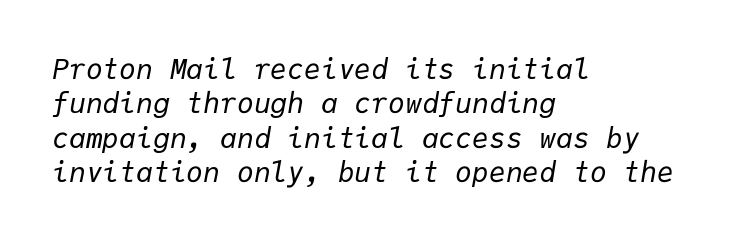
Beneath every word, the page is bare. You could count columns in this text — the font is strictly monospaced. The rendering keeps characters at their native spacing. On a weight scale, this lands at 450 or below. Horizontal alignment here is leftward, the default for most running prose.
